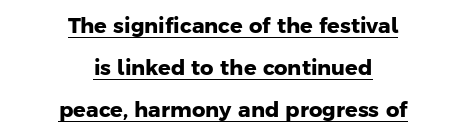
{"bold": "yes", "underline": "yes", "align": "center", "line_spacing": "loose", "line_spacing_ratio": 2.0, "letter_spacing": "normal", "letter_spacing_em": 0.0, "glyph_px": 21}
